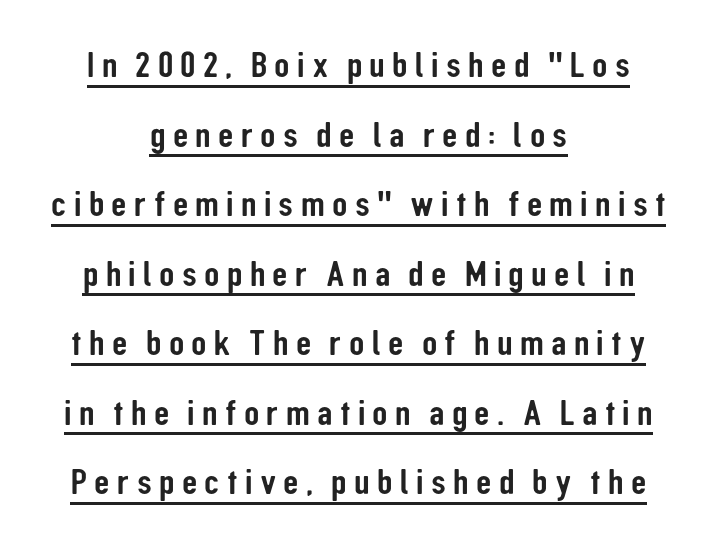
{"serif": "no", "italic": "no", "width": "condensed", "stroke_contrast": "low", "x_height": "medium", "monospaced": "no", "underline": "yes", "align": "center", "line_spacing_ratio": 1.83, "glyph_px": 38}
